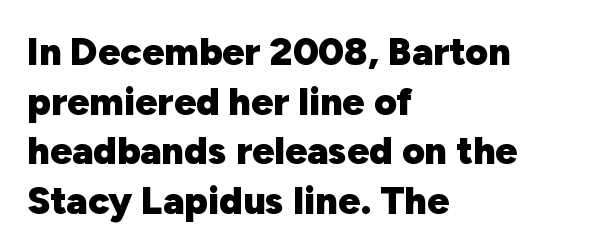
The image shows 39 px heavy sans-serif type, upright; set left-aligned, normal line spacing (1.27x), normal letter spacing, not underlined; low stroke contrast and a medium x-height.
